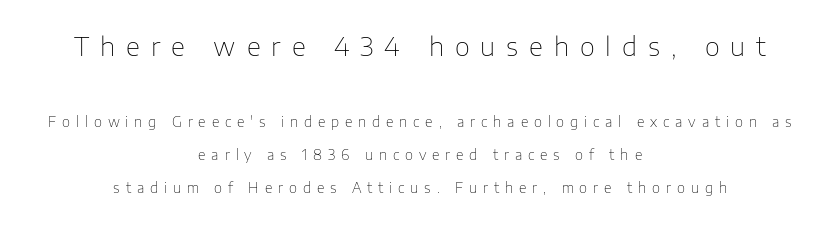
This rendering uses center alignment, leaving both contours irregular but symmetric. Horizontal bands of white between lines are thick stripes. Scale decreases going downward across the two blocks. Nope, not italic — everything's standing straight.
